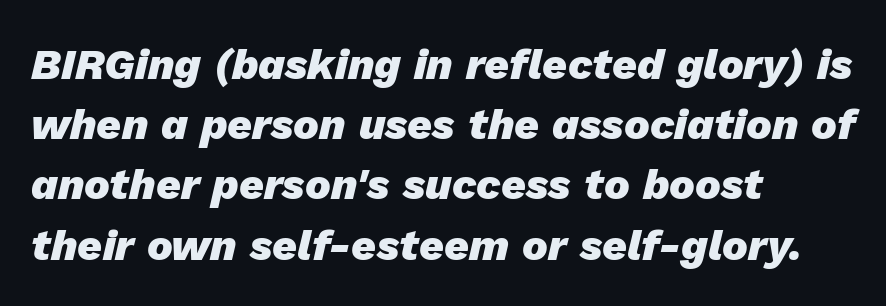
The image shows 43 px heavy type, italic (leaning right); set left-aligned, normal line spacing (1.4x), normal letter spacing, not underlined; low stroke contrast and a medium x-height.
